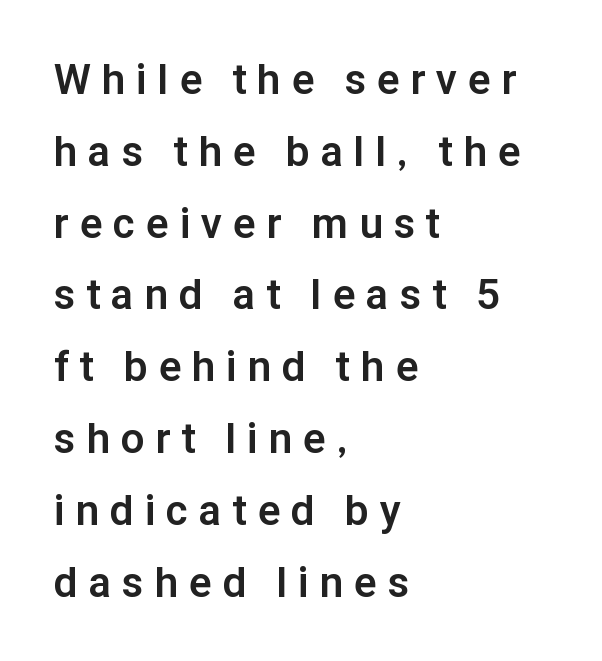
Q: Is the text bold? A: Yes.
Q: Is the text italic (slanted)? A: No, it is upright.
Q: Is the typeface a serif or a sans-serif typeface? A: Sans-serif.
Q: Is the text underlined? A: No.
Q: How is the paragraph aligned? A: Left-aligned.
Q: Is the spacing between letters normal or unusually wide? A: Unusually wide.
Q: Width (condensed, normal, or wide)? A: Normal.
Q: Stroke contrast? A: Low.
Q: x-height? A: Medium.
Q: Monospaced? A: No.
